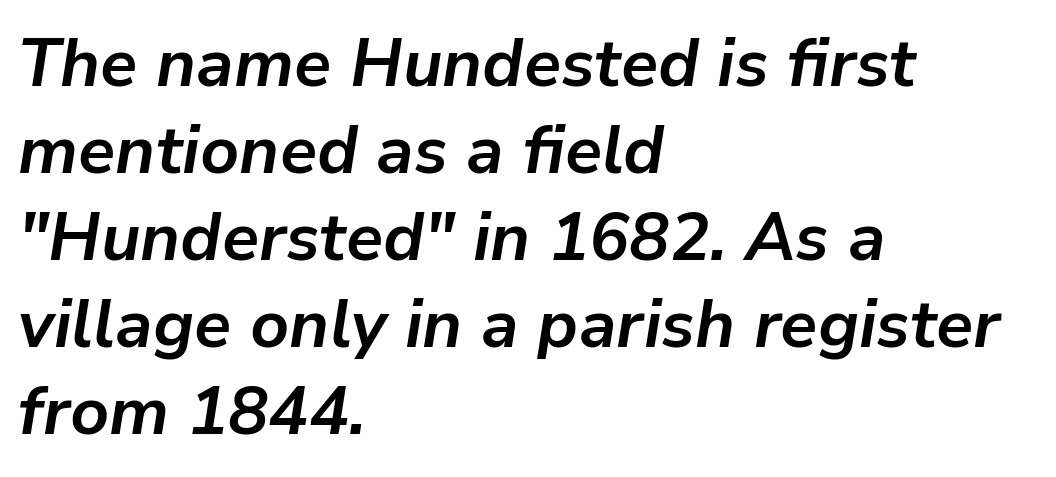
{"italic": "yes", "lean": "right", "slant_degrees": 9, "bold": "yes", "weight": "bold", "width": "normal", "stroke_contrast": "low", "x_height": "medium", "monospaced": "no", "underline": "no", "align": "left", "line_spacing": "normal", "line_spacing_ratio": 1.3, "letter_spacing": "normal", "letter_spacing_em": 0.0, "glyph_px": 67}
